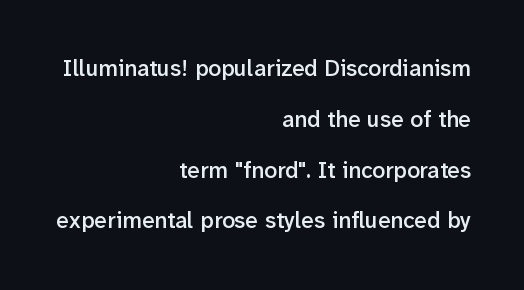
{"italic": "no", "bold": "semi", "underline": "no", "align": "right", "line_spacing": "loose", "line_spacing_ratio": 2.21, "letter_spacing": "normal", "letter_spacing_em": 0.0, "glyph_px": 23}
